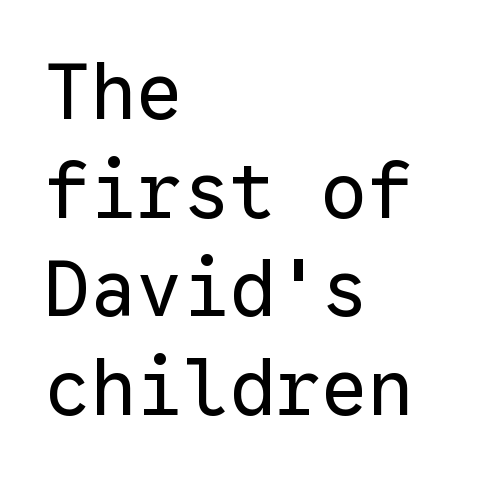
{"serif": "no", "italic": "no", "bold": "no", "weight": "regular", "width": "normal", "stroke_contrast": "low", "x_height": "medium", "monospaced": "yes", "underline": "no", "align": "left", "line_spacing": "normal", "line_spacing_ratio": 1.28, "letter_spacing": "normal", "letter_spacing_em": 0.0, "glyph_px": 77}
